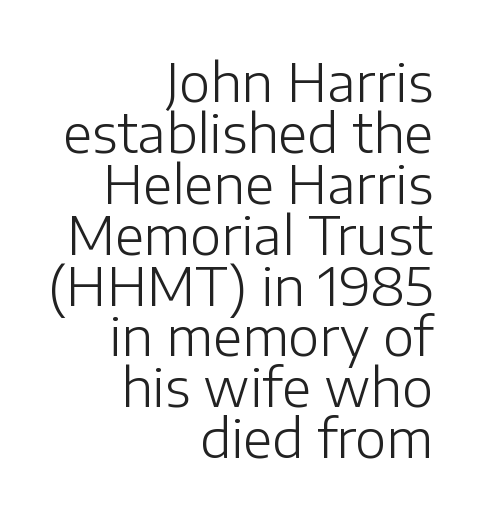
{"serif": "no", "italic": "no", "bold": "no", "weight": "light", "width": "normal", "stroke_contrast": "low", "x_height": "medium", "monospaced": "no", "underline": "no", "align": "right", "line_spacing": "tight", "line_spacing_ratio": 0.96, "letter_spacing": "normal", "letter_spacing_em": 0.0, "glyph_px": 53}
